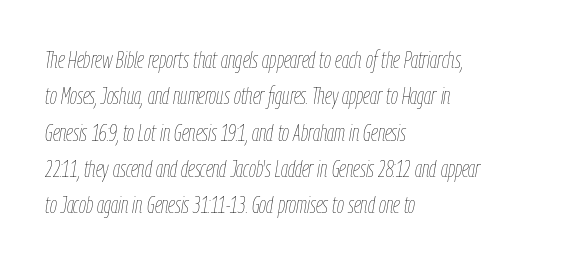
Q: Is the text bold? A: No.
Q: Is the text italic (slanted)? A: Yes, it leans right by about 9 degrees.
Q: Is the text underlined? A: No.
Q: How is the paragraph aligned? A: Left-aligned.
Q: Is the spacing between letters normal or unusually wide? A: Normal.
Q: Is the spacing between lines tight, normal or loose? A: Normal.
